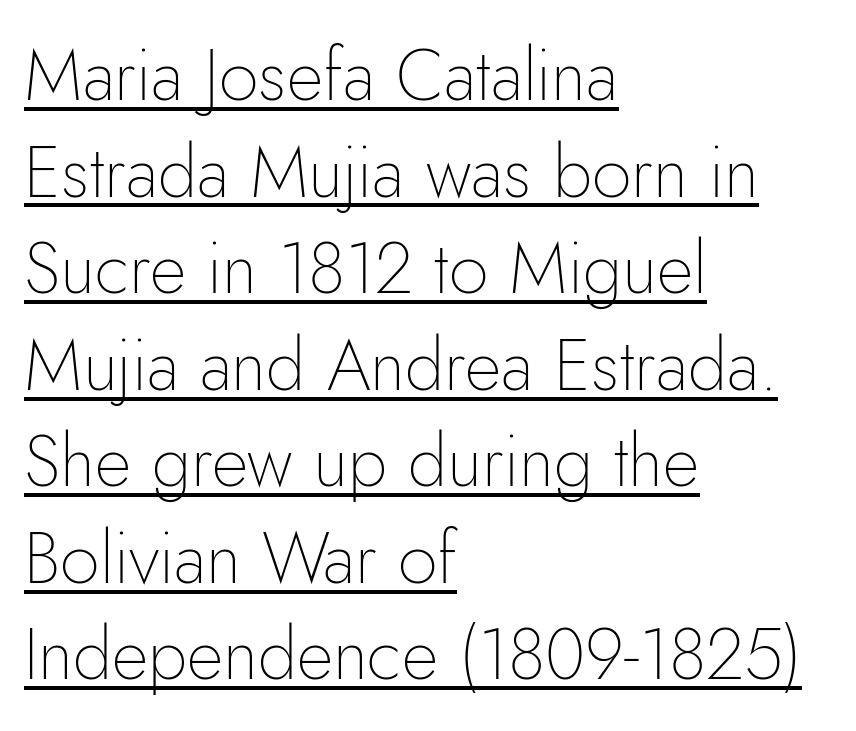
{"serif": "no", "italic": "no", "bold": "no", "weight": "thin", "width": "normal", "stroke_contrast": "low", "x_height": "small", "monospaced": "no", "underline": "yes", "align": "left", "line_spacing": "normal", "line_spacing_ratio": 1.36, "letter_spacing": "normal", "letter_spacing_em": 0.0, "glyph_px": 71}
